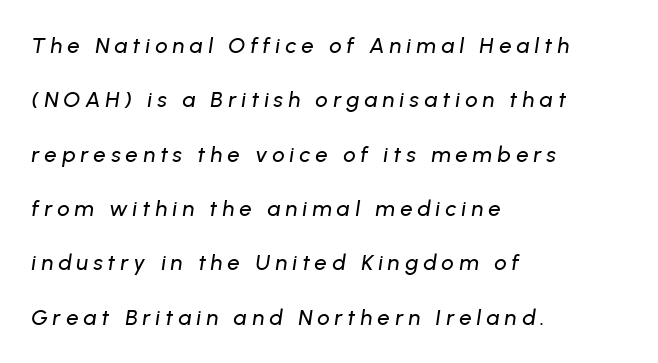
Q: Is the text italic (slanted)? A: Yes, it leans right by about 8 degrees.
Q: Is the text underlined? A: No.
Q: How is the paragraph aligned? A: Left-aligned.
Q: Is the spacing between letters normal or unusually wide? A: Unusually wide.
Q: Is the spacing between lines tight, normal or loose? A: Loose.
